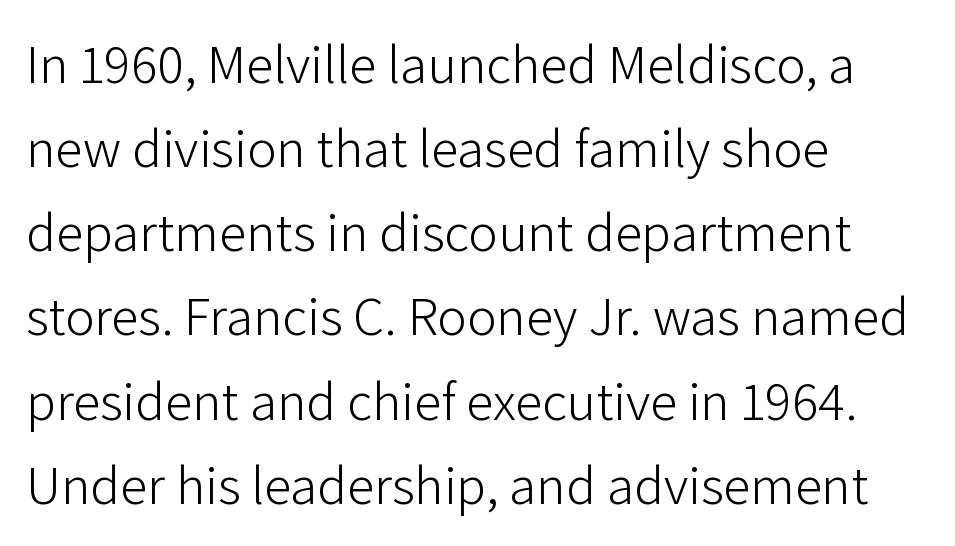
If you drew a ruler down the left edge, every line would touch it. The letters carry no serifs — their stems end cleanly without finishing strokes. Each row of text sits above clean, open space. Stems and bowls with no extra thickness — not bold. You could not count columns in this text — the font is proportionally spaced. Evenly set lines give the paragraph a standard silhouette.
